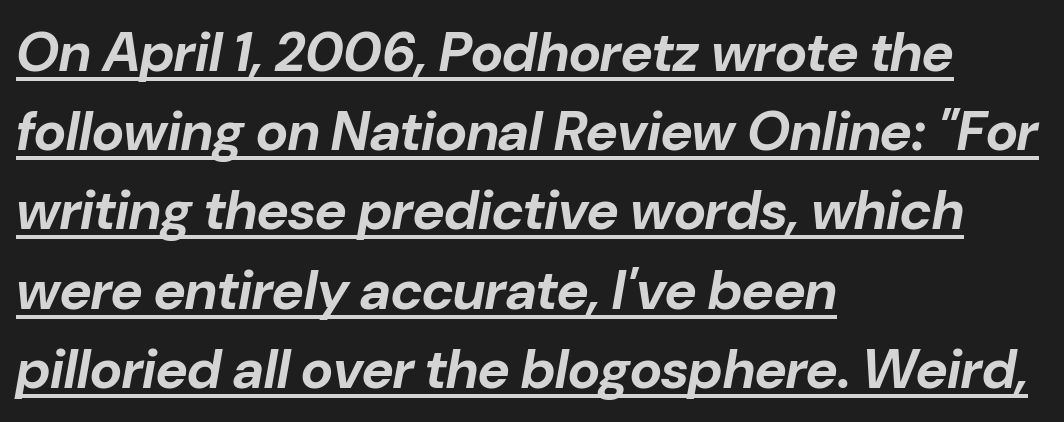
The text block is weighted toward the left margin, trailing off unevenly rightward. Caption: lettering with a line underneath. This is oblique type, the kind used for emphasis or titles. The line texture is even and compact thanks to regular tracking. The sample has been set heavy, in full bold.
